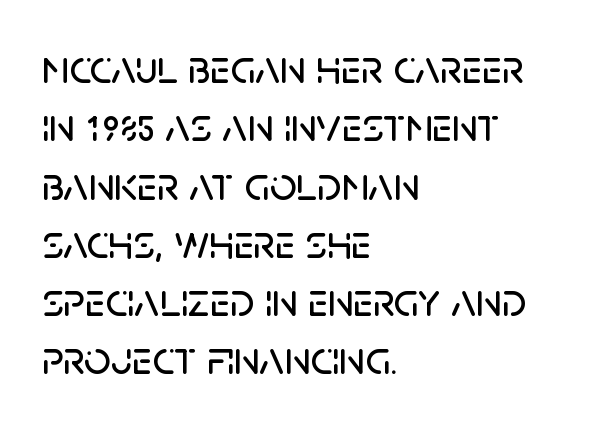
Each row of text sits above clean, open space. Tracking here is standard; glyphs follow each other at the usual distance. Looks like regular typesetting: each glyph gets only the width it needs. Every character sits straight up, as roman type does. Caption: multi-line text, flush left, ragged right.
